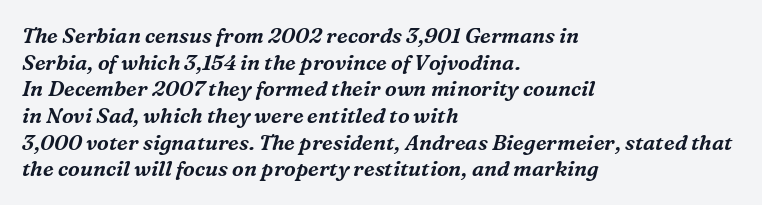
{"italic": "yes", "lean": "right", "slant_degrees": 16, "underline": "no", "align": "left", "line_spacing": "normal", "line_spacing_ratio": 1.27, "letter_spacing": "normal", "letter_spacing_em": 0.0, "glyph_px": 21}
